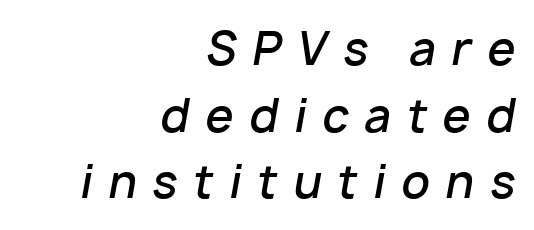
{"italic": "yes", "lean": "right", "slant_degrees": 10, "bold": "semi", "weight": "semibold", "width": "normal", "stroke_contrast": "low", "x_height": "medium", "monospaced": "no", "underline": "no", "align": "right", "line_spacing": "normal", "line_spacing_ratio": 1.48, "letter_spacing": "wide", "letter_spacing_em": 0.35, "glyph_px": 45}
